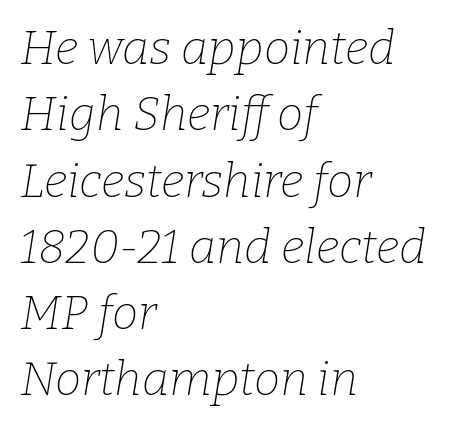
Q: Is the text bold? A: No.
Q: Is the text italic (slanted)? A: Yes, it leans right by about 9 degrees.
Q: Is the typeface a serif or a sans-serif typeface? A: Serif.
Q: Is the text underlined? A: No.
Q: How is the paragraph aligned? A: Left-aligned.
Q: Is the spacing between letters normal or unusually wide? A: Normal.
Q: Is the spacing between lines tight, normal or loose? A: Normal.
Q: Width (condensed, normal, or wide)? A: Normal.
Q: Stroke contrast? A: Low.
Q: x-height? A: Medium.
Q: Monospaced? A: No.
